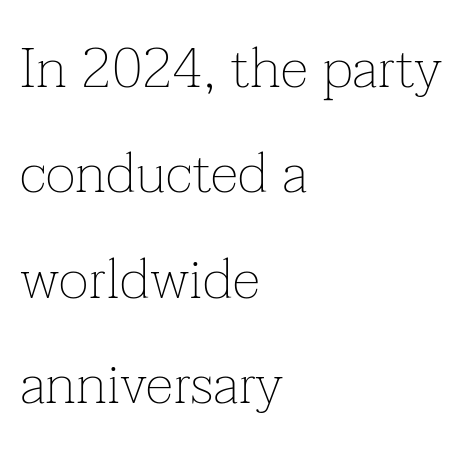
Letters rest on an invisible, unmarked baseline. Small tapered or slab feet sit at the stroke ends, so this counts as serif. In terms of letterspacing, this is plain default setting. These lines stack with their left ends in a neat column. It's the straight-up-and-down kind of type.
